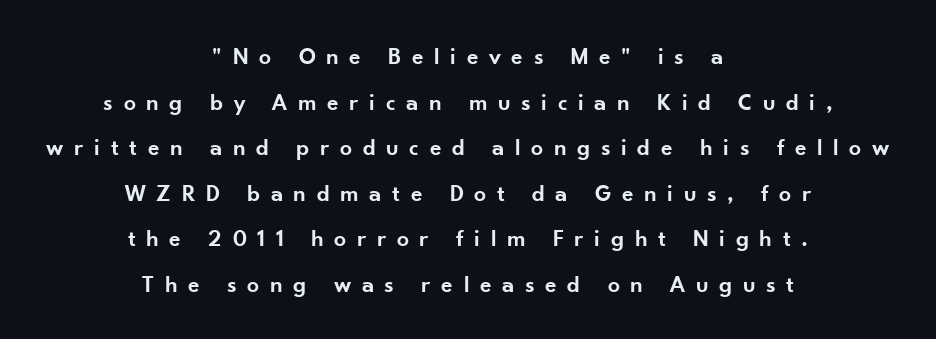
The image shows 24 px text type, upright; set centered, loose line spacing (1.9x), unusually wide letter spacing (+0.44 em), not underlined.
